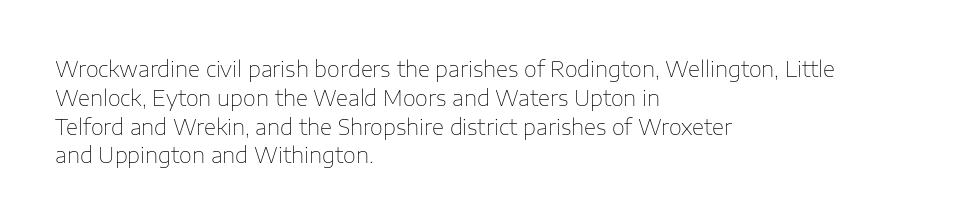
The image shows 21 px text type, upright; set left-aligned, normal line spacing (1.37x), normal letter spacing, not underlined.
